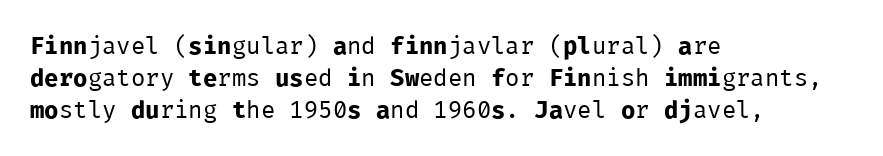
{"italic": "no", "bold": "no", "underline": "no", "align": "left", "line_spacing": "normal", "line_spacing_ratio": 1.33, "letter_spacing": "normal", "letter_spacing_em": 0.0, "glyph_px": 24}
